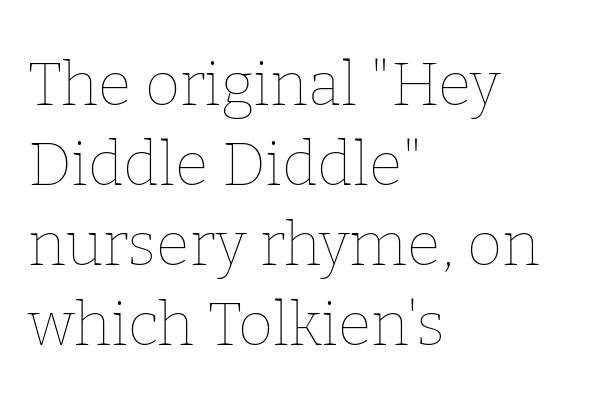
{"italic": "no", "bold": "no", "weight": "thin", "width": "normal", "stroke_contrast": "low", "x_height": "medium", "monospaced": "no", "underline": "no", "align": "left", "line_spacing": "normal", "line_spacing_ratio": 1.31, "letter_spacing": "normal", "letter_spacing_em": 0.0, "glyph_px": 61}
